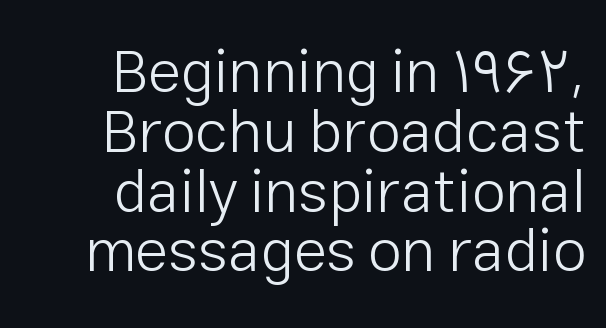
The typesetting does not lean heavy: it is not bold. Honestly, there is no underline to notice here at all. The rendering uses natural spacing where letterforms have individual widths. Nothing unusual about the tracking: characters are spaced as the font intends.
